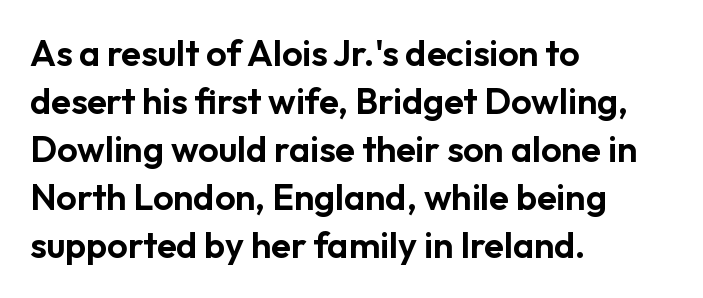
Just letters on the line, the space beneath them empty. This is roman type, the default non-slanted kind. Looks like regular typesetting: each glyph gets only the width it needs. Short note: letters normally spaced. This sample is left-justified, so line endings fall wherever the words run out. Vertical spacing — default.
